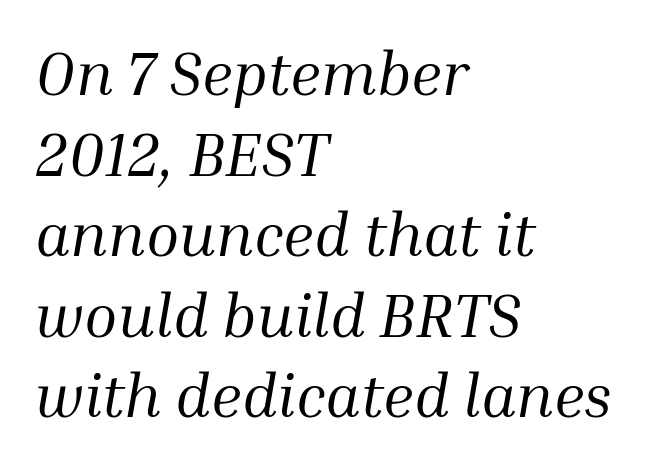
The face used here is proportionally spaced, like ordinary book or web type. The space beneath each line is pristine and unruled. Weight: in the light-to-regular range. Is the letter spacing exaggerated? No — it looks like the ordinary default. The lettering tilts uniformly, giving the passage an italic look. This block has exactly the height ordinary leading produces.
